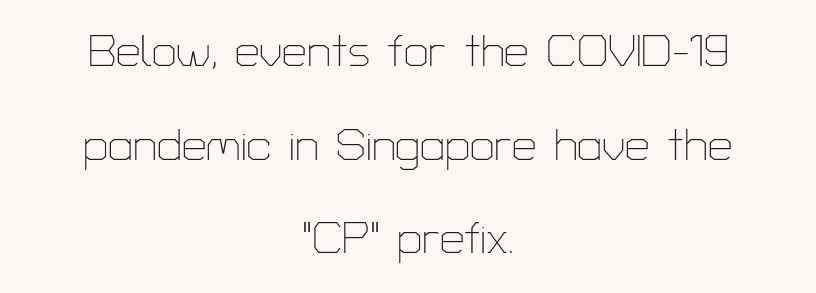
{"serif": "no", "italic": "no", "bold": "no", "weight": "thin", "width": "normal", "stroke_contrast": "low", "x_height": "medium", "monospaced": "no", "underline": "no", "align": "center", "line_spacing": "loose", "line_spacing_ratio": 2.13, "letter_spacing": "normal", "letter_spacing_em": 0.0, "glyph_px": 44}
